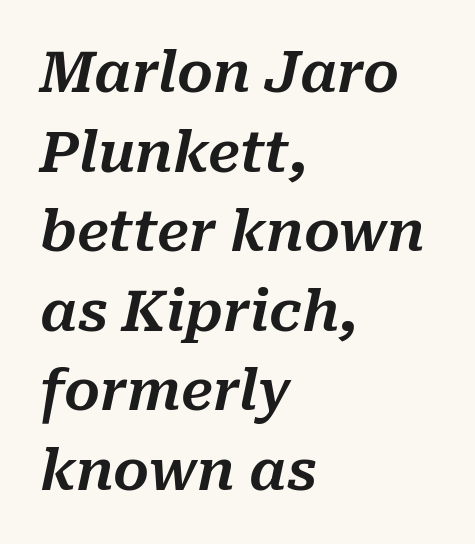
There is no visible air inserted between adjacent glyphs. The specimen omits any rule beneath the text block's lines. Every character sits at an angle, as italics do. Leading: standard. Casual observation: everything's shoved over to the left.
